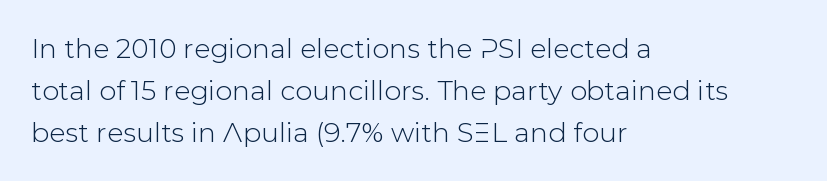
{"italic": "no", "underline": "no", "align": "left", "line_spacing": "normal", "line_spacing_ratio": 1.56, "letter_spacing": "normal", "letter_spacing_em": 0.0, "glyph_px": 27}
